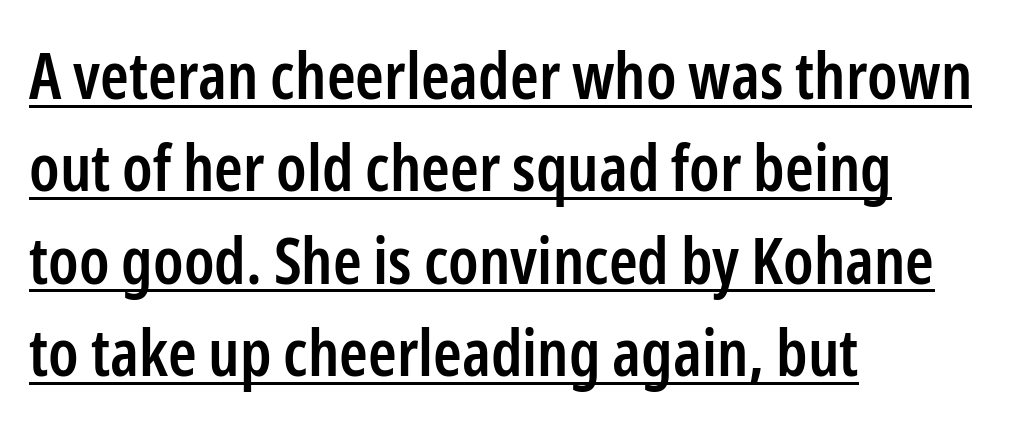
{"serif": "no", "italic": "no", "bold": "semi", "weight": "semibold", "width": "condensed", "stroke_contrast": "low", "x_height": "medium", "monospaced": "no", "underline": "yes", "align": "left", "line_spacing": "normal", "line_spacing_ratio": 1.42, "letter_spacing": "normal", "letter_spacing_em": 0.0, "glyph_px": 65}
